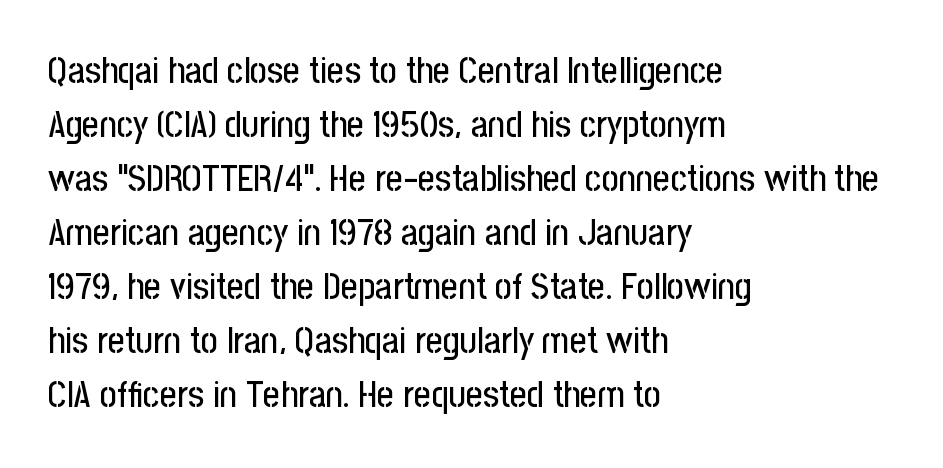
Q: Is the text italic (slanted)? A: No, it is upright.
Q: Is the typeface a serif or a sans-serif typeface? A: Sans-serif.
Q: Is the text underlined? A: No.
Q: How is the paragraph aligned? A: Left-aligned.
Q: Is the spacing between letters normal or unusually wide? A: Normal.
Q: Is the spacing between lines tight, normal or loose? A: Normal.
Q: Width (condensed, normal, or wide)? A: Condensed.
Q: Stroke contrast? A: Low.
Q: x-height? A: Medium.
Q: Monospaced? A: No.
